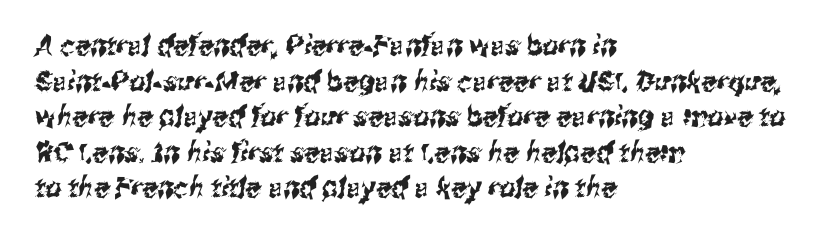
{"serif": "no", "width": "condensed", "stroke_contrast": "medium", "x_height": "medium", "monospaced": "no", "underline": "no", "align": "left", "line_spacing": "normal", "line_spacing_ratio": 1.27, "letter_spacing": "normal", "letter_spacing_em": 0.0, "glyph_px": 28}
